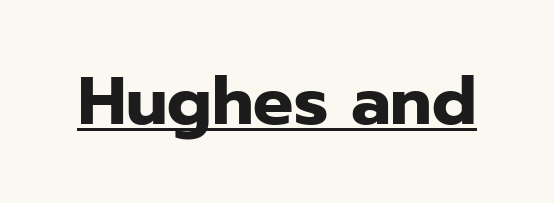
The image shows 67 px heavy sans-serif type, upright; set normal letter spacing, underlined; low stroke contrast and a medium x-height.
